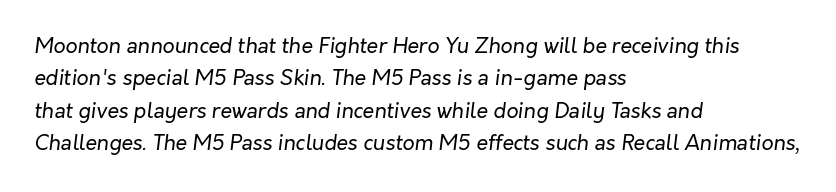
Q: Is the text bold? A: No.
Q: Is the text italic (slanted)? A: Yes, it leans right by about 7 degrees.
Q: Is the text underlined? A: No.
Q: How is the paragraph aligned? A: Left-aligned.
Q: Is the spacing between letters normal or unusually wide? A: Normal.
Q: Is the spacing between lines tight, normal or loose? A: Normal.
